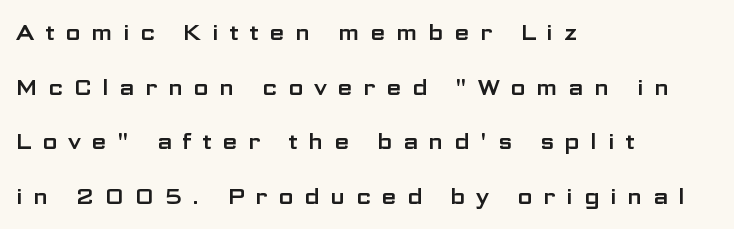
Every character sits straight up, as roman type does. Spacing between characters has been opened up far beyond the box default. A student would call this left alignment; a typographer would say flush left, rag right. Baseline-to-baseline distance is far greater than the letter height. Words float on clear page, feet unadorned.
